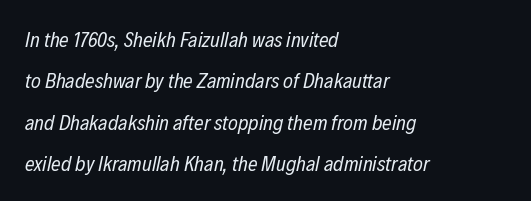
You could fit nearly another row in the gap between these rows. Compared with a centered layout, this one pins lines to the left instead. In terms of letterspacing, this is plain default setting. Would a proofreader flag this as italicized? Yes. The passage shown is not underscored anywhere.
